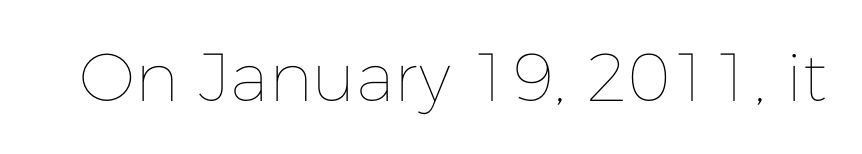
The image shows 68 px thin type, upright; set normal letter spacing, not underlined; low stroke contrast and a medium x-height.
